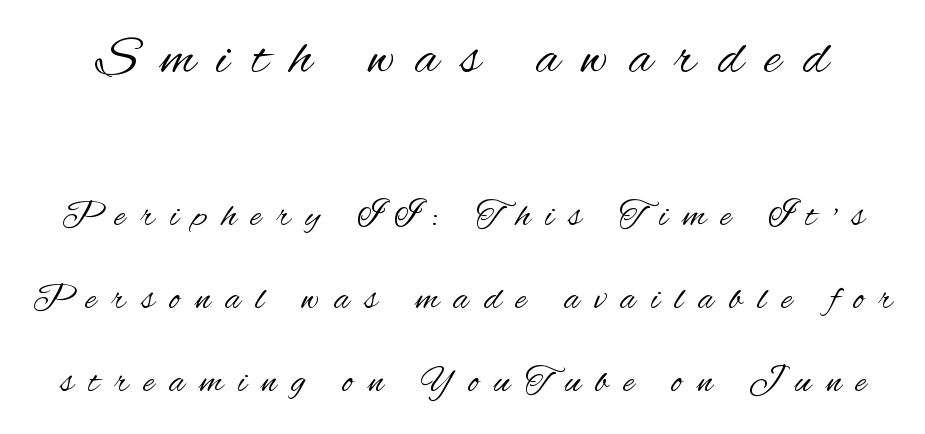
{"serif": "no", "bold": "no", "weight": "regular", "width": "condensed", "stroke_contrast": "medium", "x_height": "small", "monospaced": "no", "underline": "no", "line_spacing": "loose", "line_spacing_ratio": 2.25, "letter_spacing": "wide", "letter_spacing_em": 0.41, "larger_block": "first", "size_ratio": 1.49, "glyph_px": 55}
